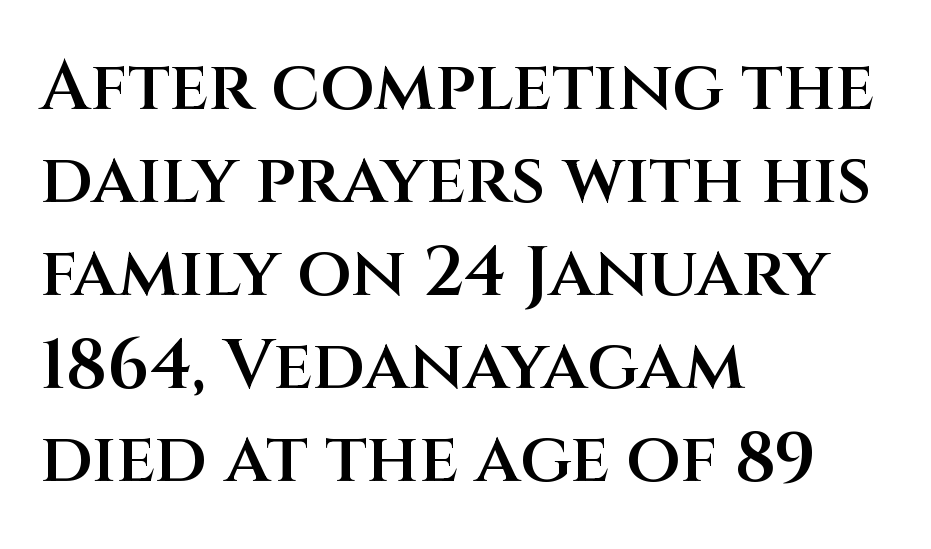
Q: Is the text bold? A: Semi-bold.
Q: Is the text italic (slanted)? A: No, it is upright.
Q: Is the typeface a serif or a sans-serif typeface? A: Sans-serif.
Q: Is the text underlined? A: No.
Q: How is the paragraph aligned? A: Left-aligned.
Q: Is the spacing between letters normal or unusually wide? A: Normal.
Q: Is the spacing between lines tight, normal or loose? A: Normal.
Q: Width (condensed, normal, or wide)? A: Normal.
Q: Stroke contrast? A: Medium.
Q: x-height? A: Large.
Q: Monospaced? A: No.
